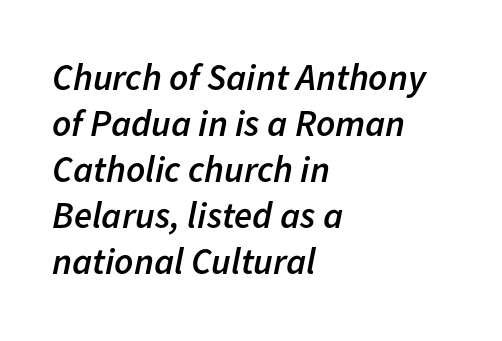
Q: Is the text bold? A: Semi-bold.
Q: Is the text italic (slanted)? A: Yes, it leans right by about 11 degrees.
Q: Is the text underlined? A: No.
Q: How is the paragraph aligned? A: Left-aligned.
Q: Is the spacing between letters normal or unusually wide? A: Normal.
Q: Width (condensed, normal, or wide)? A: Normal.
Q: Stroke contrast? A: Low.
Q: x-height? A: Medium.
Q: Monospaced? A: No.
